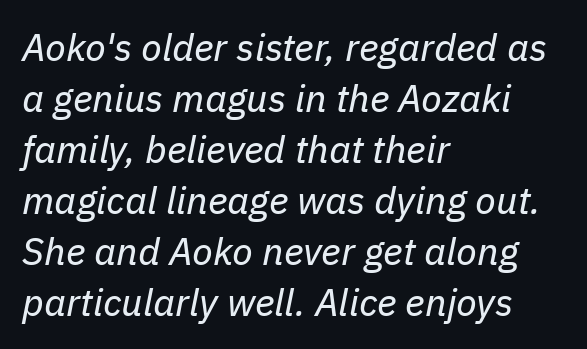
The image shows 38 px regular-weight type, italic (leaning right); set left-aligned, normal line spacing (1.34x), normal letter spacing, not underlined; low stroke contrast and a medium x-height.
